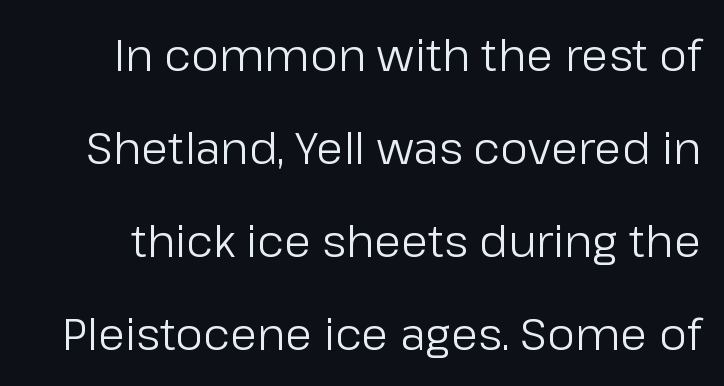
You could fit nearly another row in the gap between these rows. Beneath every word, the page is bare. Characters follow at the spacing the type designer built in. The type sits square on the baseline with zero lean.
